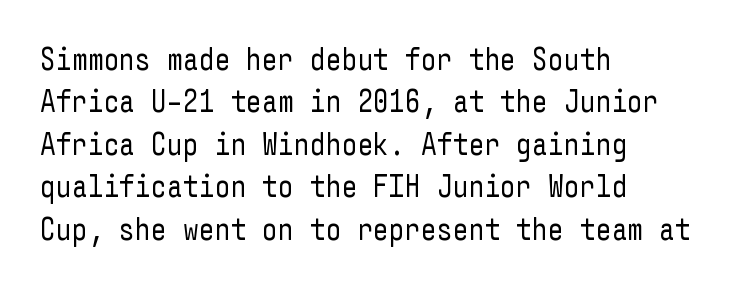
Check under the words: just untouched page. Classification — sans serif. The text block is weighted toward the left margin, trailing off unevenly rightward. The rendering keeps characters at their native spacing. The block of text has a typical density, with ordinary space between rows. Stroke mass is kept to a normal reading level or below.
